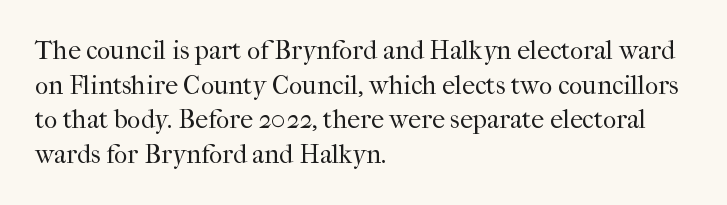
Q: Is the text bold? A: No.
Q: Is the text italic (slanted)? A: No, it is upright.
Q: Is the text underlined? A: No.
Q: How is the paragraph aligned? A: Left-aligned.
Q: Is the spacing between letters normal or unusually wide? A: Normal.
Q: Is the spacing between lines tight, normal or loose? A: Normal.
